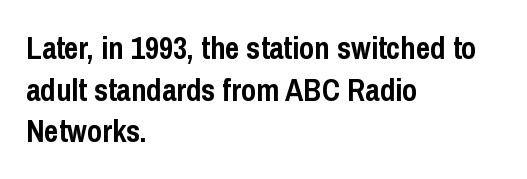
{"serif": "no", "italic": "no", "bold": "yes", "weight": "semibold", "width": "condensed", "stroke_contrast": "low", "x_height": "medium", "monospaced": "no", "underline": "no", "align": "left", "line_spacing": "normal", "line_spacing_ratio": 1.34, "letter_spacing": "normal", "letter_spacing_em": 0.0, "glyph_px": 31}
